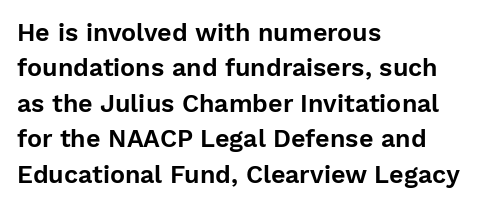
The image shows 25 px text type, upright; set left-aligned, normal line spacing (1.42x), normal letter spacing, not underlined.
